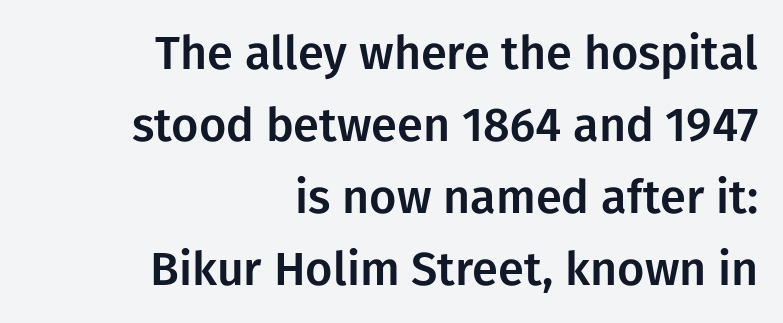
{"serif": "no", "italic": "no", "width": "normal", "stroke_contrast": "low", "x_height": "medium", "monospaced": "no", "underline": "no", "align": "right", "line_spacing": "normal", "line_spacing_ratio": 1.53, "letter_spacing": "normal", "letter_spacing_em": 0.0, "glyph_px": 47}
